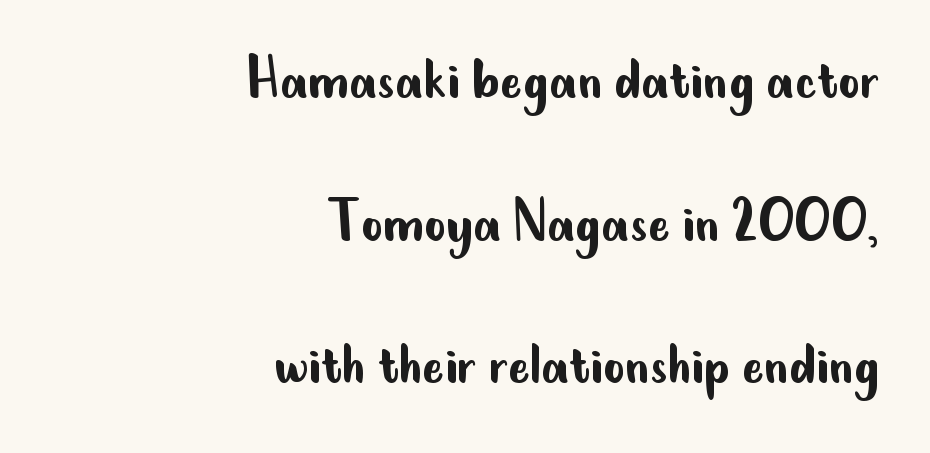
The typeface has the unassuming heft of standard copy or less. The letters stand straight up with perfectly vertical stems. Character widths vary here, with narrow letters taking less room than wide ones. The rendering uses a large line-height, opening up the rows. Any mark beneath the type? The region is blank.
